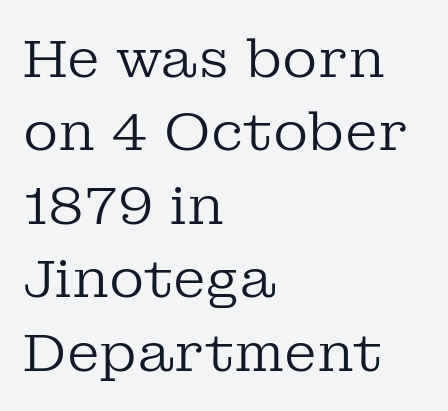
The image shows 54 px regular-weight serif type, upright; set left-aligned, normal line spacing (1.36x), normal letter spacing, not underlined; low stroke contrast and a medium x-height.
